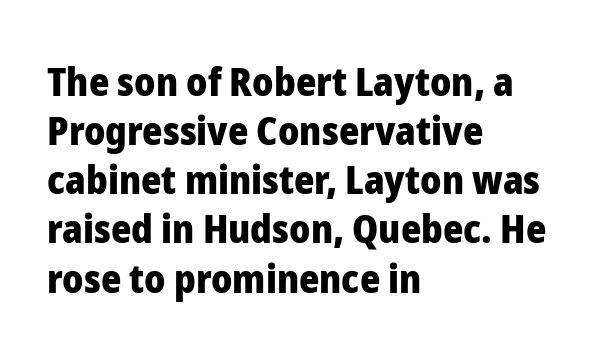
Proportional: the letters do not fall into vertical columns. Default kerning and tracking; the words read as compact shapes. Thick stems and heavy bowls — unmistakably bold. Ascenders rise straight up at ninety degrees.
